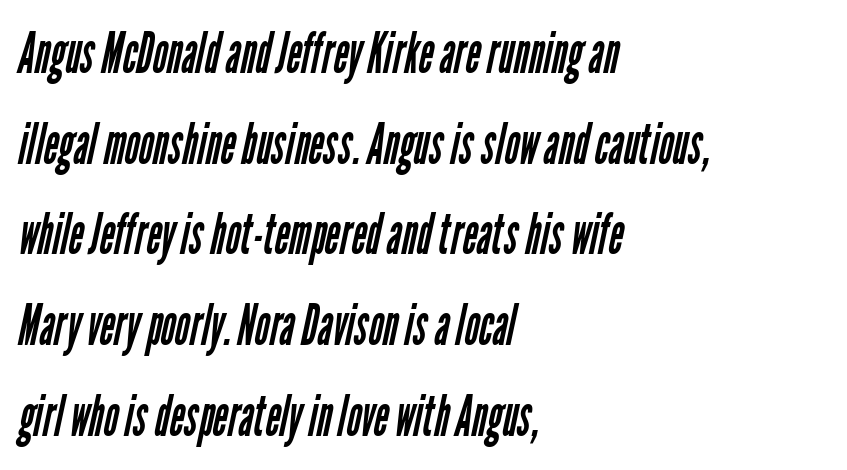
The image shows 57 px regular-weight, condensed sans-serif type; set left-aligned, normal line spacing (1.59x), normal letter spacing, not underlined; low stroke contrast and a medium x-height.
